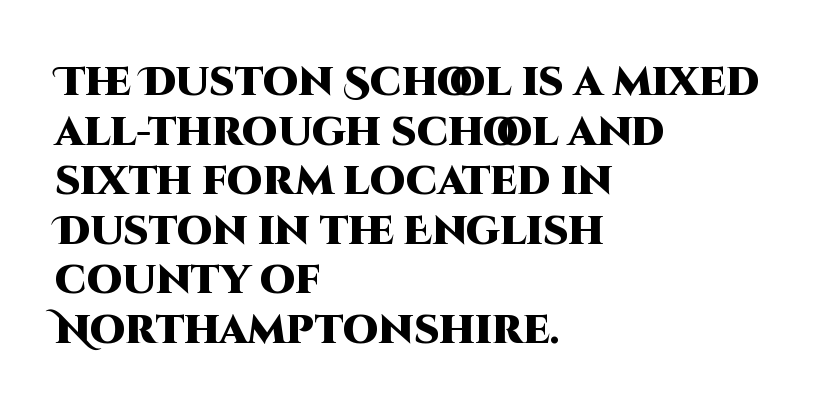
{"serif": "no", "italic": "no", "bold": "yes", "weight": "heavy", "width": "normal", "stroke_contrast": "high", "x_height": "large", "monospaced": "no", "underline": "no", "align": "left", "line_spacing_ratio": 1.24, "letter_spacing": "normal", "letter_spacing_em": 0.0, "glyph_px": 40}
